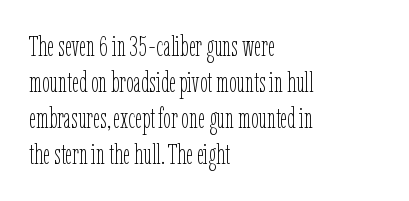
Which margin do the lines hug? The left one — the right edge is uneven. No extra ink here — the face is not bold. The zone under the glyphs is completely vacant. Varying glyph widths throughout — classic text-font behaviour. Words appear dense and cohesive because spacing is normal.
